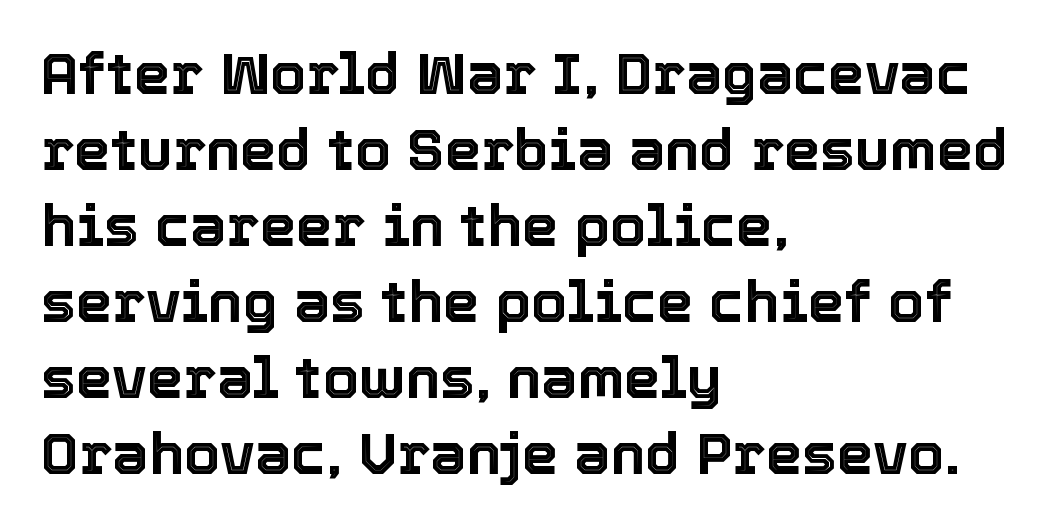
{"italic": "no", "width": "normal", "x_height": "medium", "monospaced": "no", "underline": "no", "align": "left", "line_spacing": "normal", "line_spacing_ratio": 1.31, "letter_spacing": "normal", "letter_spacing_em": 0.0, "glyph_px": 58}
